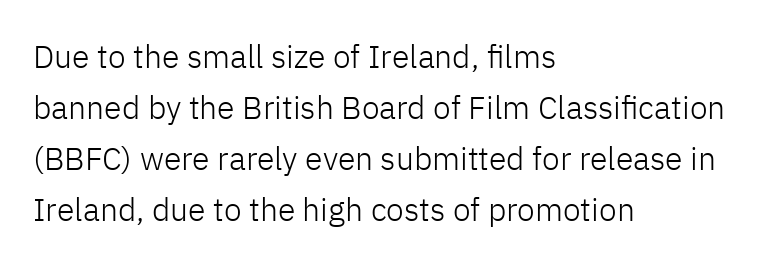
Q: Is the text bold? A: No.
Q: Is the text italic (slanted)? A: No, it is upright.
Q: Is the typeface a serif or a sans-serif typeface? A: Sans-serif.
Q: Is the text underlined? A: No.
Q: How is the paragraph aligned? A: Left-aligned.
Q: Is the spacing between letters normal or unusually wide? A: Normal.
Q: Is the spacing between lines tight, normal or loose? A: Normal.
Q: Width (condensed, normal, or wide)? A: Normal.
Q: Stroke contrast? A: Low.
Q: x-height? A: Medium.
Q: Monospaced? A: No.
